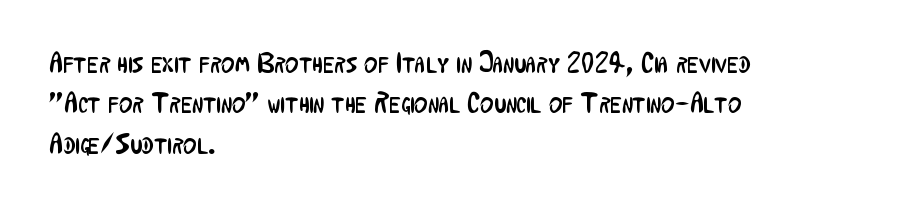
{"serif": "no", "italic": "no", "bold": "no", "weight": "regular", "width": "condensed", "stroke_contrast": "low", "x_height": "medium", "monospaced": "no", "underline": "no", "align": "left", "line_spacing": "normal", "line_spacing_ratio": 1.39, "letter_spacing": "normal", "letter_spacing_em": 0.0, "glyph_px": 29}
